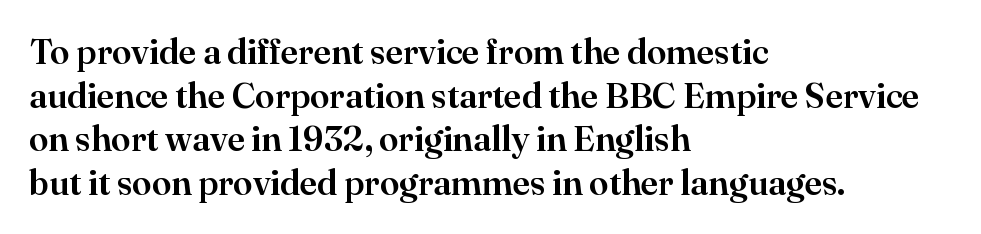
The image shows 35 px serif type, upright; set left-aligned, normal line spacing (1.25x), normal letter spacing, not underlined; high stroke contrast and a small x-height.
